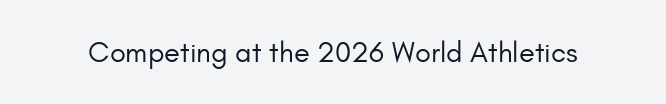
Q: Is the text bold? A: No.
Q: Is the text italic (slanted)? A: No, it is upright.
Q: Is the typeface a serif or a sans-serif typeface? A: Sans-serif.
Q: Is the text underlined? A: No.
Q: Is the spacing between letters normal or unusually wide? A: Normal.
Q: Width (condensed, normal, or wide)? A: Normal.
Q: Stroke contrast? A: Low.
Q: x-height? A: Small.
Q: Monospaced? A: No.
